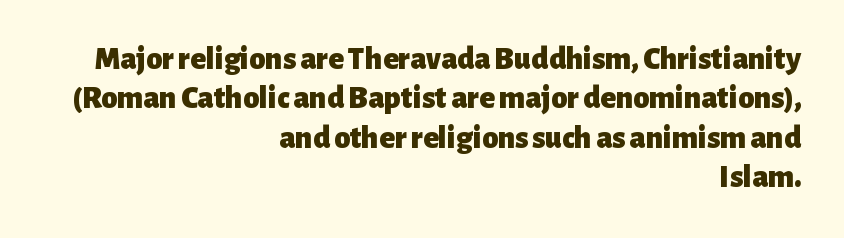
Q: Is the text bold? A: Yes.
Q: Is the text italic (slanted)? A: No, it is upright.
Q: Is the typeface a serif or a sans-serif typeface? A: Sans-serif.
Q: Is the text underlined? A: No.
Q: How is the paragraph aligned? A: Right-aligned.
Q: Is the spacing between letters normal or unusually wide? A: Normal.
Q: Width (condensed, normal, or wide)? A: Normal.
Q: Stroke contrast? A: Low.
Q: x-height? A: Medium.
Q: Monospaced? A: No.
